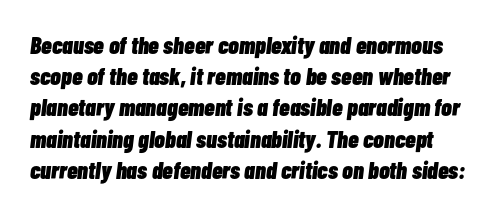
{"italic": "yes", "lean": "right", "slant_degrees": 7, "bold": "yes", "underline": "no", "line_spacing": "normal", "line_spacing_ratio": 1.3, "letter_spacing": "normal", "letter_spacing_em": 0.0, "glyph_px": 24}
